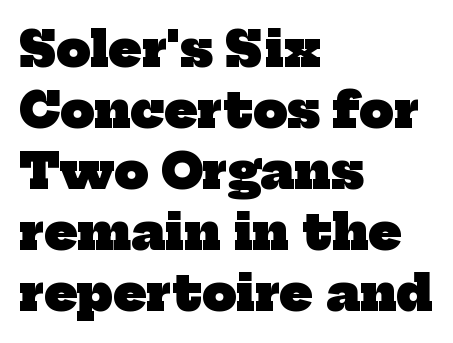
{"serif": "yes", "bold": "yes", "weight": "heavy", "width": "normal", "stroke_contrast": "low", "x_height": "medium", "monospaced": "no", "underline": "no", "align": "left", "line_spacing": "normal", "line_spacing_ratio": 1.27, "letter_spacing": "normal", "letter_spacing_em": 0.0, "glyph_px": 48}
